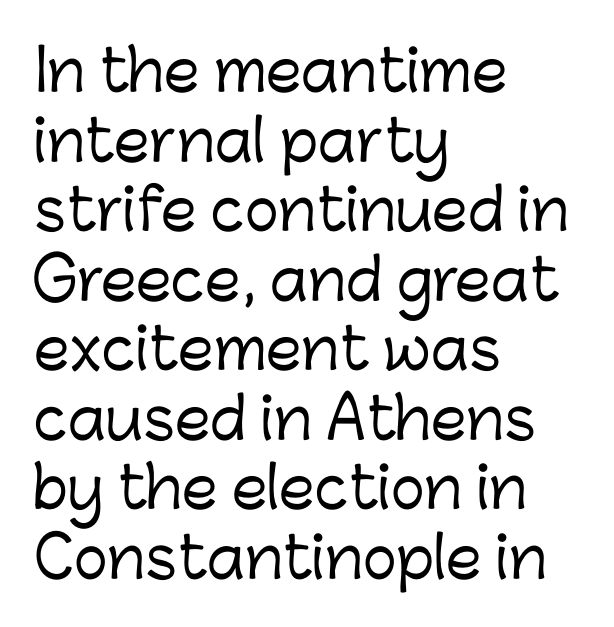
The image shows 57 px sans-serif type, upright; set left-aligned, line spacing 1.22x, normal letter spacing, not underlined; low stroke contrast and a medium x-height.
